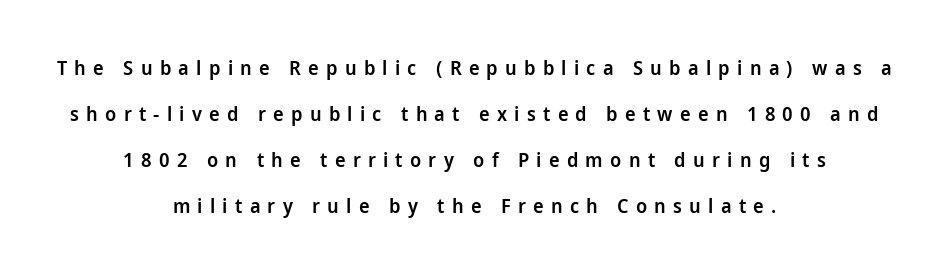
Posture: straight, roman, zero tilt. Honestly, there is no underline to notice here at all. Reading down the column, the eye jumps a long way to each next line. Substantial extra tracking has been applied to these lines. Visually the block forms a symmetrical silhouette, jagged on both flanks.
